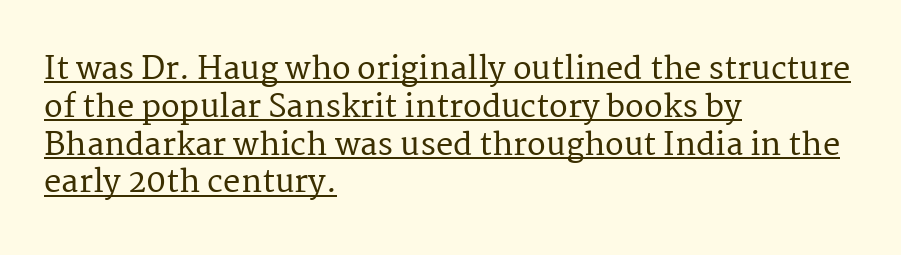
Q: Is the text italic (slanted)? A: No, it is upright.
Q: Is the typeface a serif or a sans-serif typeface? A: Serif.
Q: Is the text underlined? A: Yes.
Q: How is the paragraph aligned? A: Left-aligned.
Q: Is the spacing between letters normal or unusually wide? A: Normal.
Q: Width (condensed, normal, or wide)? A: Normal.
Q: Stroke contrast? A: Medium.
Q: x-height? A: Medium.
Q: Monospaced? A: No.
